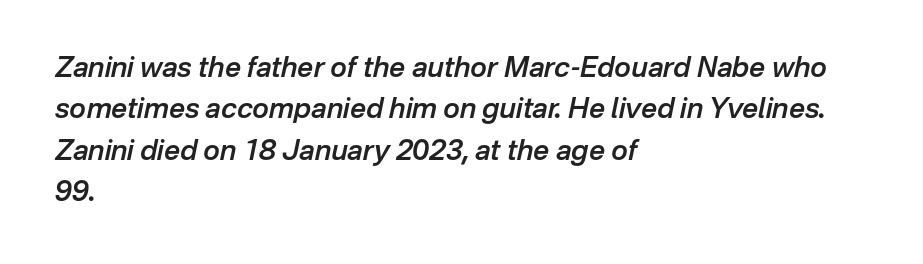
The image shows 28 px semibold type, italic (leaning right); set left-aligned, normal line spacing (1.48x), normal letter spacing, not underlined; low stroke contrast and a medium x-height.
